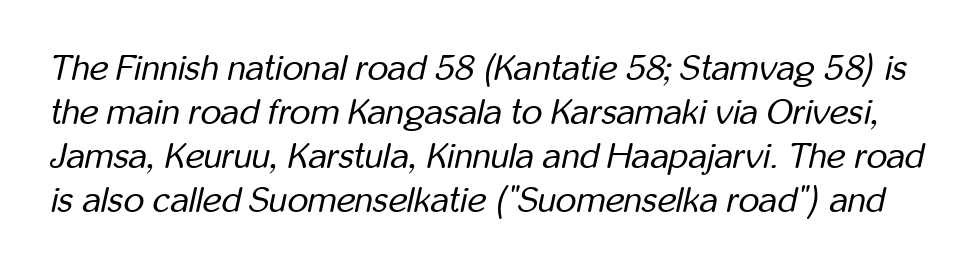
The image shows 36 px regular-weight, condensed type, italic (leaning right); set line spacing 1.22x, normal letter spacing, not underlined; low stroke contrast and a medium x-height.
